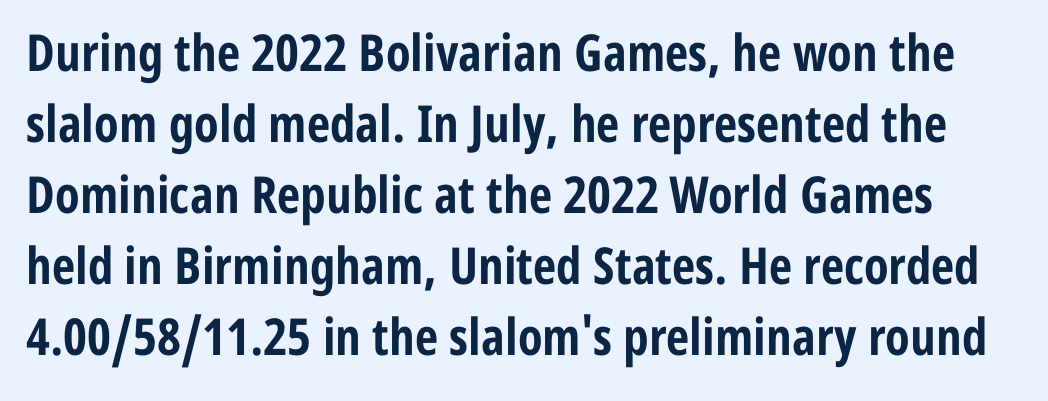
{"serif": "no", "italic": "no", "bold": "yes", "weight": "bold", "width": "condensed", "stroke_contrast": "low", "x_height": "medium", "monospaced": "no", "underline": "no", "line_spacing": "normal", "line_spacing_ratio": 1.39, "letter_spacing": "normal", "letter_spacing_em": 0.0, "glyph_px": 51}
